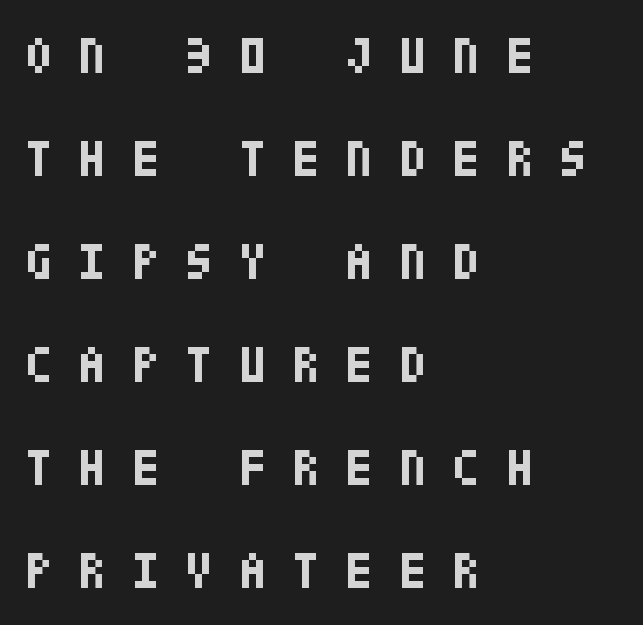
{"serif": "no", "italic": "no", "bold": "yes", "weight": "bold", "width": "condensed", "stroke_contrast": "low", "x_height": "large", "underline": "no", "align": "left", "line_spacing": "loose", "line_spacing_ratio": 2.02, "letter_spacing": "wide", "letter_spacing_em": 0.5, "glyph_px": 51}
